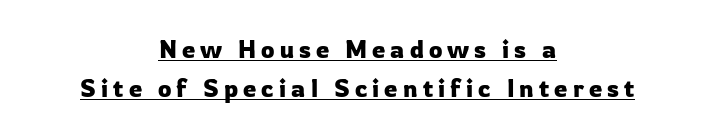
{"italic": "no", "underline": "yes", "align": "center", "line_spacing": "normal", "line_spacing_ratio": 1.63, "letter_spacing": "wide", "letter_spacing_em": 0.21, "glyph_px": 24}
